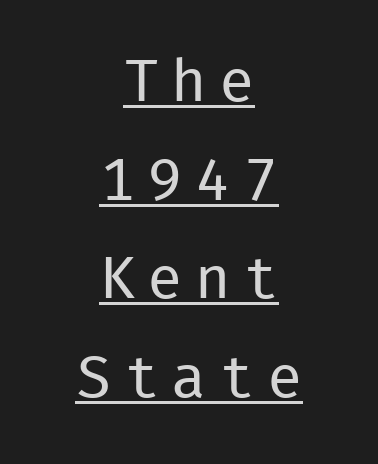
These lines have a slow, spaced-out rhythm from letter to letter. Is there much room between lines? A standard amount, neither cramped nor airy. Line starts and ends both wander, symmetrically. Counters stay open thanks to moderate or lighter strokes. Do the characters align in a grid? Yes, the font is monospaced.
